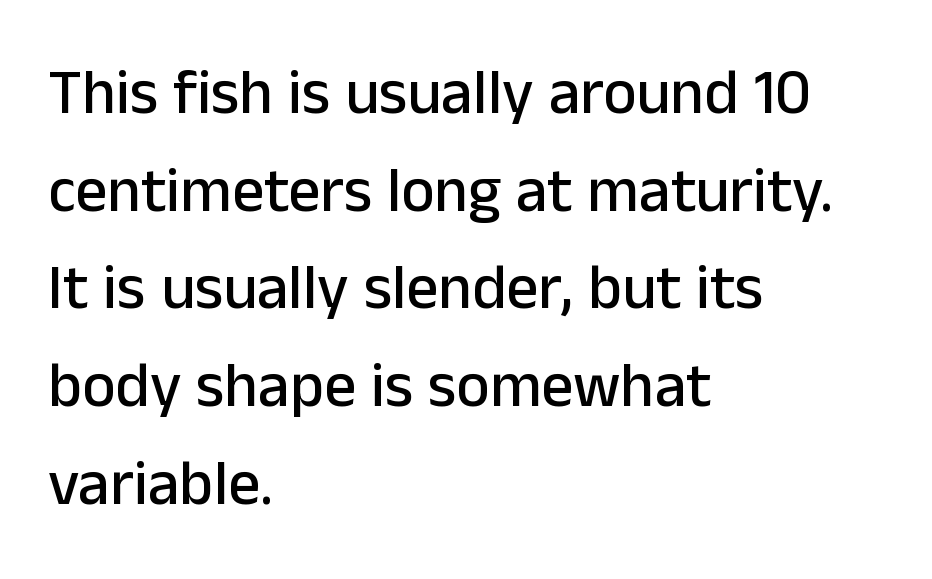
The image shows 63 px sans-serif type, upright; set left-aligned, normal line spacing (1.55x), normal letter spacing, not underlined; low stroke contrast and a medium x-height.
